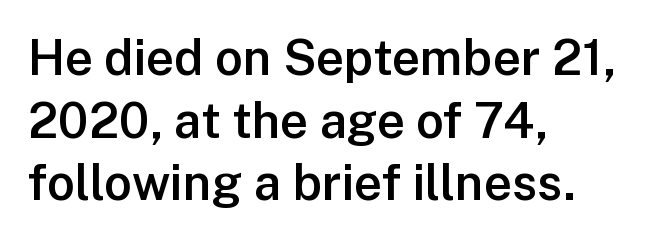
The image shows 49 px semibold sans-serif type, upright; set left-aligned, normal line spacing (1.28x), normal letter spacing, not underlined; low stroke contrast and a medium x-height.
